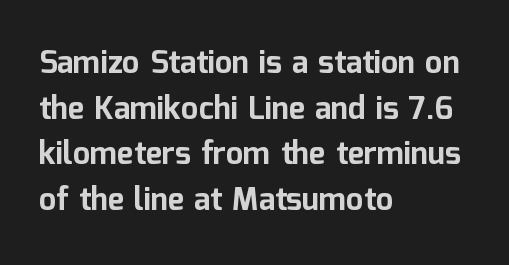
Q: Is the text bold? A: Yes.
Q: Is the text italic (slanted)? A: No, it is upright.
Q: Is the typeface a serif or a sans-serif typeface? A: Sans-serif.
Q: Is the text underlined? A: No.
Q: How is the paragraph aligned? A: Left-aligned.
Q: Is the spacing between letters normal or unusually wide? A: Normal.
Q: Is the spacing between lines tight, normal or loose? A: Normal.
Q: Width (condensed, normal, or wide)? A: Normal.
Q: Stroke contrast? A: Low.
Q: x-height? A: Medium.
Q: Monospaced? A: No.
